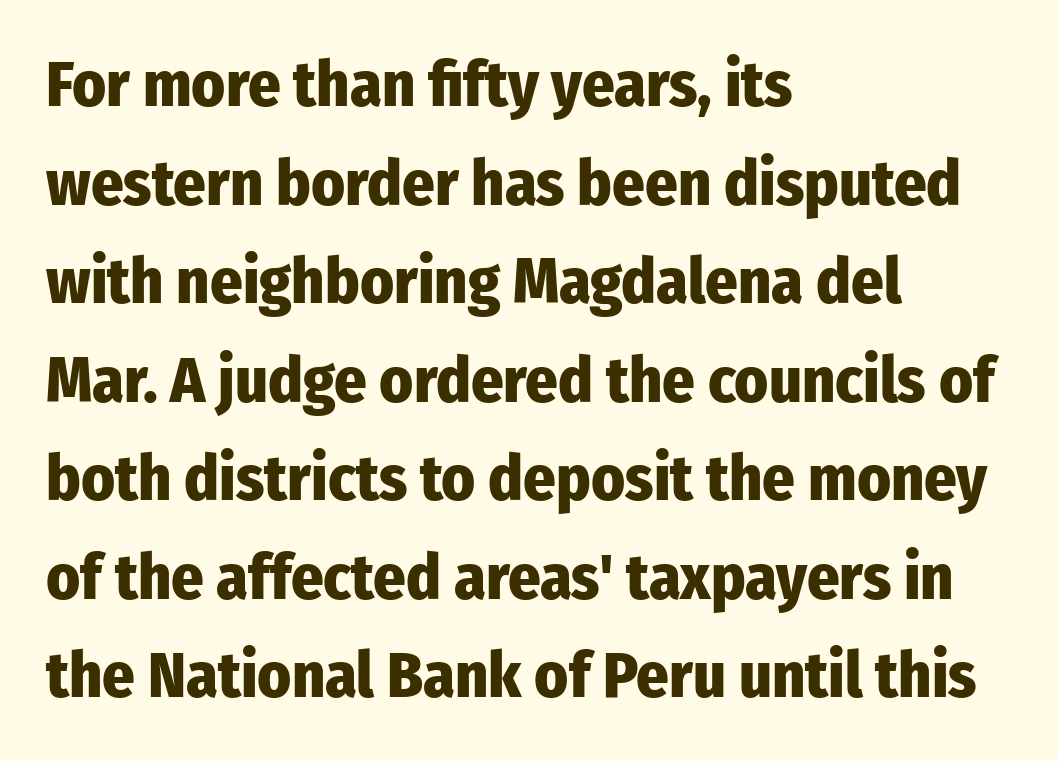
This sample keeps an unexceptional amount of space between lines. The typeface chosen for these lines omits serifs. Anything drawn beneath the words? Only blank space. Students, note that the glyphs here touch the page at normal intervals. Alignment: flush left.
